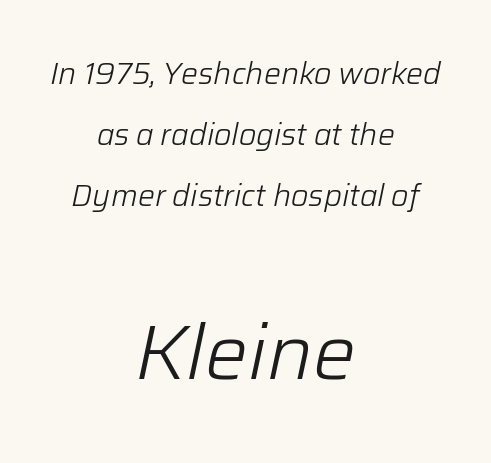
A light-to-regular cut is what we see here. You could fit nearly another row in the gap between these rows. Varying glyph widths throughout — classic text-font behaviour. Leftover space on each line is divided equally before and after the words. The letters in the lower block stand taller than those in the block above.
